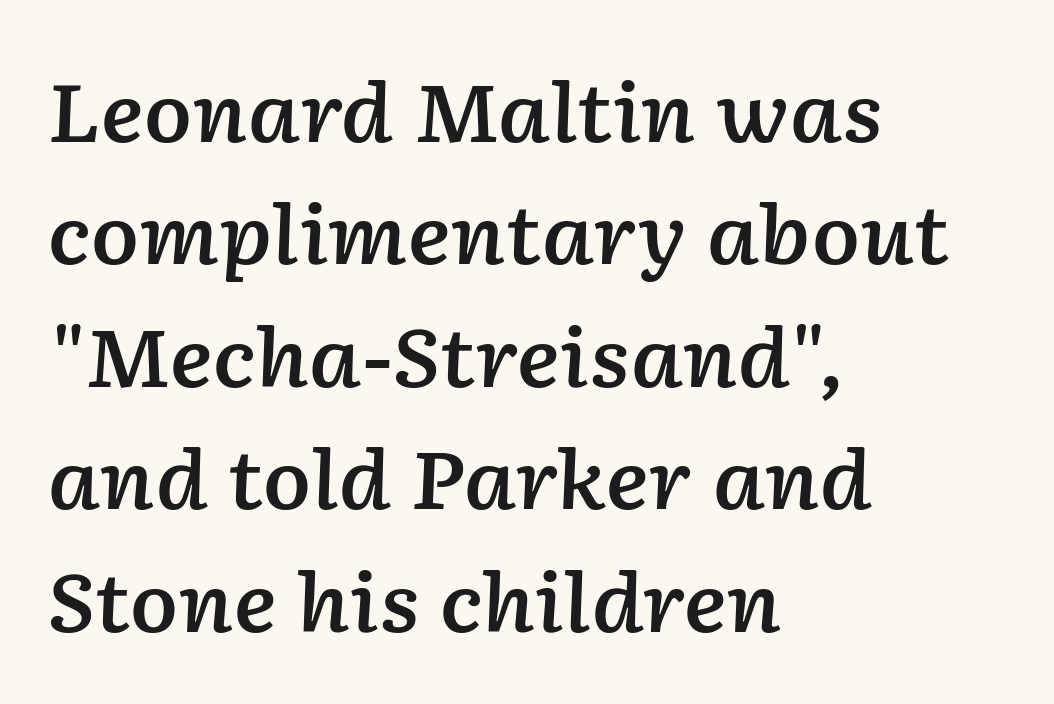
The image shows 80 px semibold type, italic (leaning right); set left-aligned, normal line spacing (1.53x), normal letter spacing, not underlined; low stroke contrast and a medium x-height.
